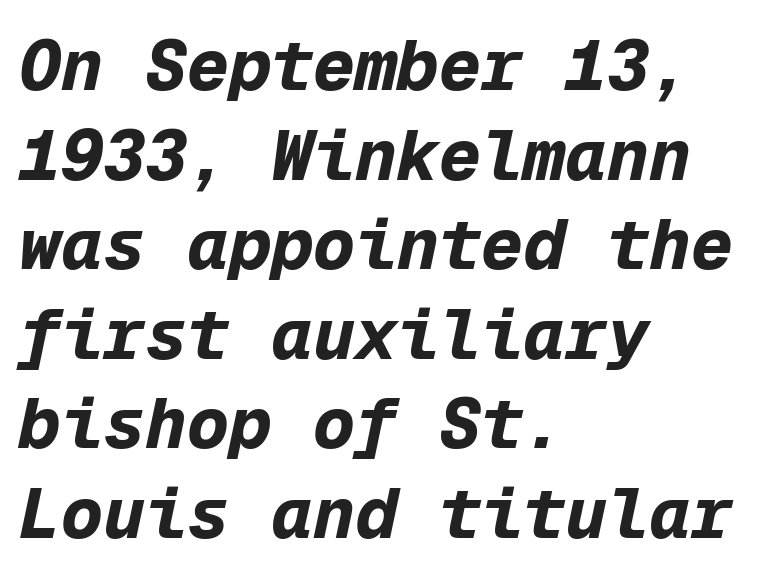
It's the slanting kind of type. The typesetter chose a ragged-right arrangement here. Just letters on the line, the space beneath them empty. You'd pick this weight for a headline — it's a proper bold. The rows are spaced the way most documents space them.
